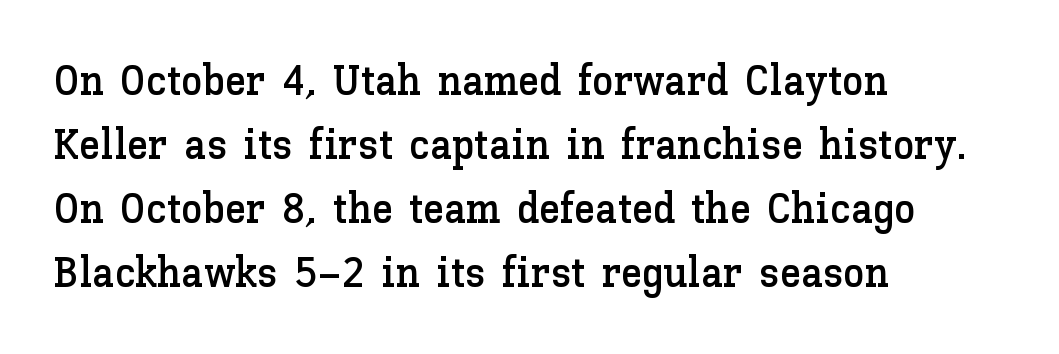
The image shows 43 px text type, upright; set left-aligned, normal line spacing (1.49x), normal letter spacing, not underlined; low stroke contrast and a medium x-height.
